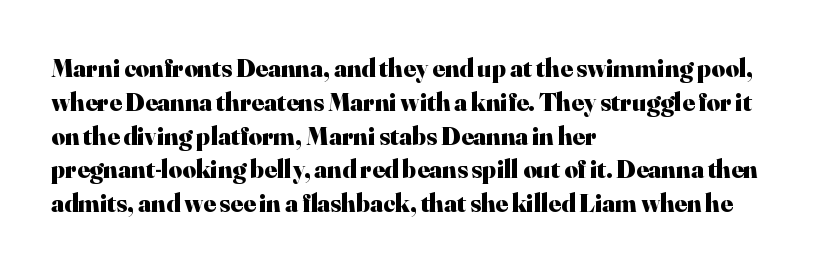
Notice how the stems are strictly vertical — no italics here. The passage shown is emphatically bold. Students, observe: this is what conventionally led text looks like. You could call the tracking neutral — neither tight nor loose. The ragged edge is on the right, which tells us the setting is flush left. Descenders are the only things crossing below the line.
